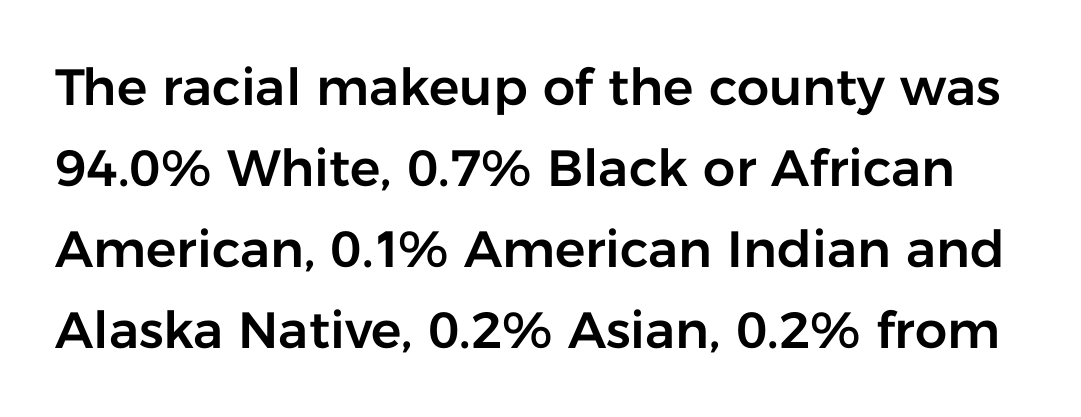
Inter-character spacing is left at the font's built-in metrics. Leading: standard. Does the type have serifs? No, each stem ends abruptly. Letters rest on an invisible, unmarked baseline.
